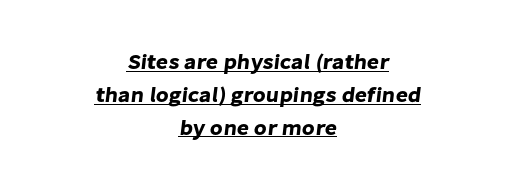
The image shows 21 px text type; set centered, normal line spacing (1.56x), normal letter spacing, underlined.
